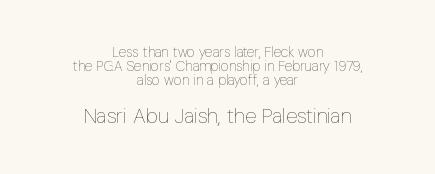
Q: Is the text bold? A: No.
Q: Is the text italic (slanted)? A: No, it is upright.
Q: Is the text underlined? A: No.
Q: How is the paragraph aligned? A: Centered.
Q: Is the spacing between letters normal or unusually wide? A: Normal.
Q: Is the spacing between lines tight, normal or loose? A: Tight.
Q: Which block of text is set in a larger size, the first (top) or the second (bottom)? A: The second (bottom) one.
